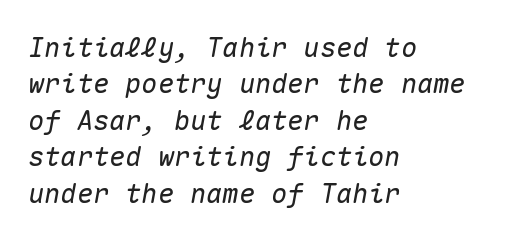
The image shows 27 px text type, italic (leaning right); set left-aligned, normal line spacing (1.35x), normal letter spacing, not underlined.
